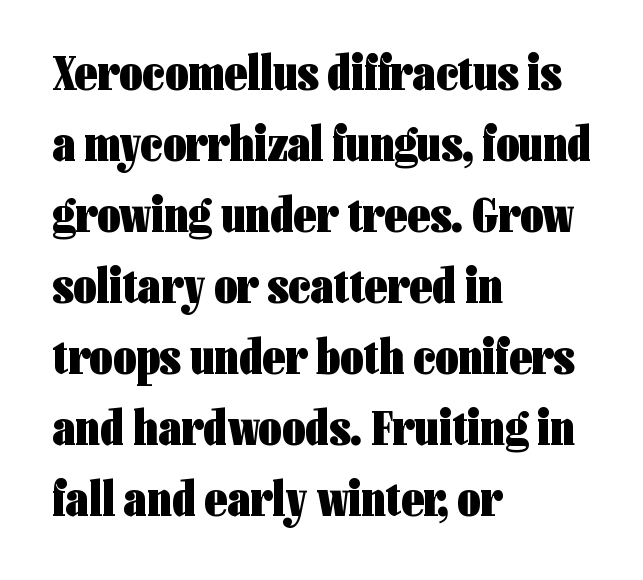
In CSS terms this would be text-align: left. Just letters on the line, the space beneath them empty. The space between consecutive lines is moderate. The text was rendered using a sans face with plain stroke endings. The lettering holds an erect, upright posture throughout.
